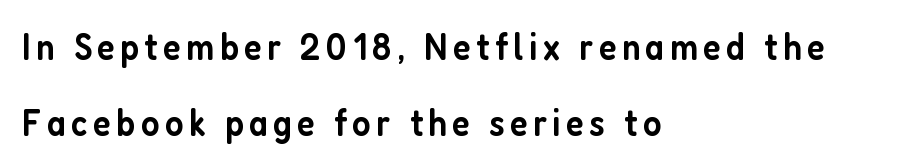
The image shows 38 px semibold, condensed sans-serif type, upright; set left-aligned, loose line spacing (2.0x), not underlined; low stroke contrast and a medium x-height.
